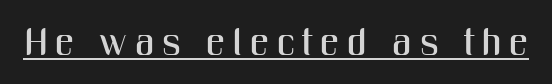
When letters stand straight like this, we call the style roman or upright. This is sans-serif lettering, the kind often seen on screens and signage. Compared with typical body copy, the letter spacing here is much looser. Spacing verdict: proportional, widths tailored to each character. A typographer would call this underscored text.
